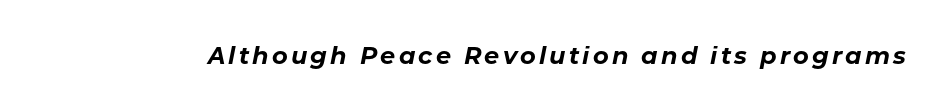
{"italic": "yes", "lean": "right", "slant_degrees": 11, "bold": "yes", "underline": "no", "glyph_px": 24}
